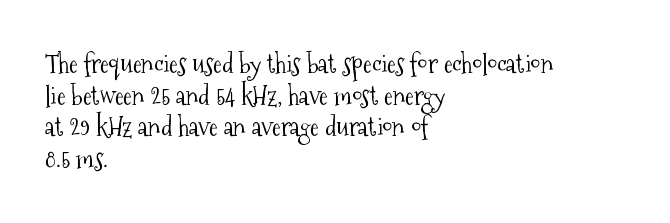
{"italic": "no", "bold": "no", "underline": "no", "align": "left", "line_spacing_ratio": 1.22, "letter_spacing": "normal", "letter_spacing_em": 0.0, "glyph_px": 26}
